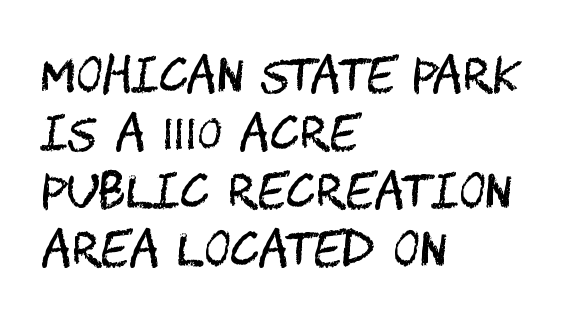
Posture: upright roman. The gaps between neighbouring characters are ordinary and unremarkable. Nope, no serifs anywhere on these letters. If you measured baseline to baseline, you'd find a middling distance. The paragraph shown leans on its left margin. Nothing heavy about these letters — not bold at all.
